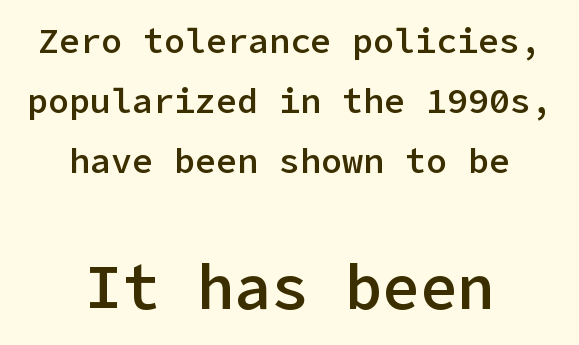
{"serif": "no", "italic": "no", "bold": "semi", "weight": "semibold", "width": "normal", "stroke_contrast": "low", "x_height": "medium", "underline": "no", "align": "center", "line_spacing_ratio": 1.72, "letter_spacing": "normal", "letter_spacing_em": 0.0, "larger_block": "second", "size_ratio": 1.77, "glyph_px": 62}
